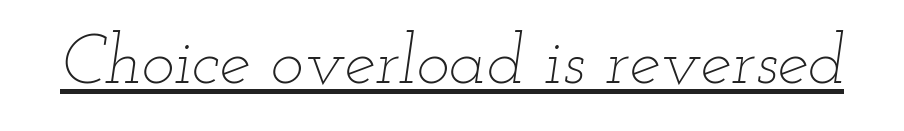
The image shows 70 px thin, wide type, italic (leaning right); set normal letter spacing, underlined; low stroke contrast and a small x-height.
